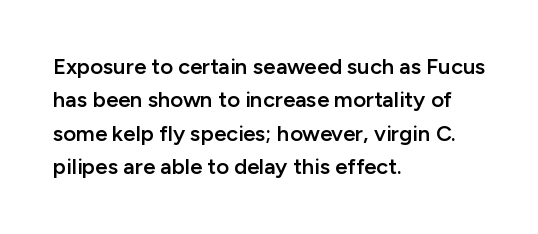
Rows of type keep a routine distance in the vertical direction. Default kerning and tracking; the words read as compact shapes. The font's upright variant was chosen for this text. As a designer I'd log this as weight 600, semibold. The string is rendered with underlining switched off.
